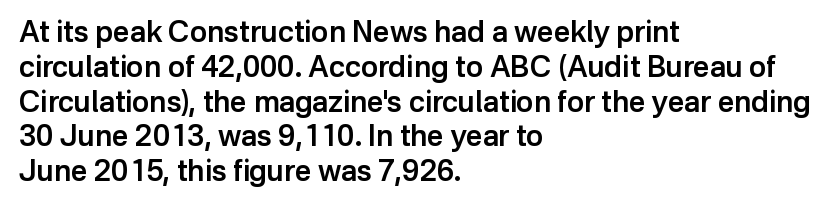
The image shows 29 px semibold sans-serif type, upright; set left-aligned, line spacing 1.2x, normal letter spacing, not underlined; low stroke contrast and a medium x-height.
